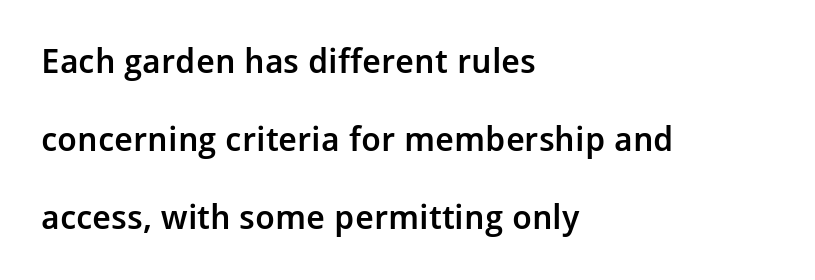
Q: Is the text bold? A: Semi-bold.
Q: Is the text italic (slanted)? A: No, it is upright.
Q: Is the typeface a serif or a sans-serif typeface? A: Sans-serif.
Q: Is the text underlined? A: No.
Q: How is the paragraph aligned? A: Left-aligned.
Q: Is the spacing between letters normal or unusually wide? A: Normal.
Q: Is the spacing between lines tight, normal or loose? A: Loose.
Q: Width (condensed, normal, or wide)? A: Normal.
Q: Stroke contrast? A: Low.
Q: x-height? A: Medium.
Q: Monospaced? A: No.
